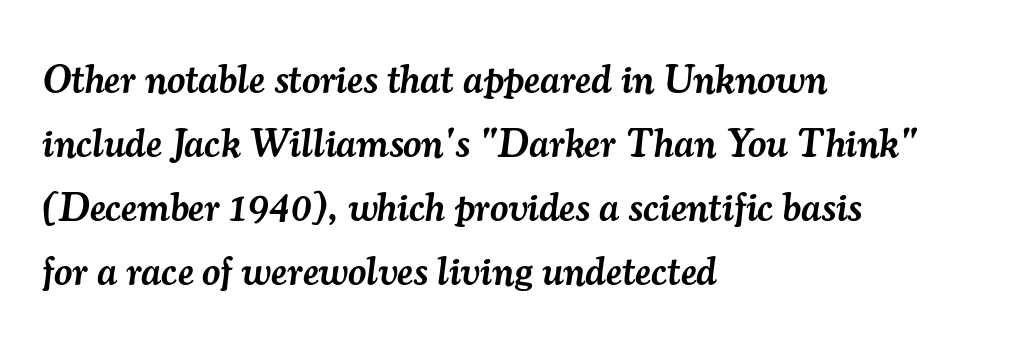
Little horizontal feet cap the strokes, marking this as serif type. Students, observe: this is what conventionally led text looks like. Stems and bowls a touch heavier than normal — semibold. Nothing unusual about the tracking: characters are spaced as the font intends. The gap between lines stays unmarked. You could not count columns in this text — the font is proportionally spaced.
